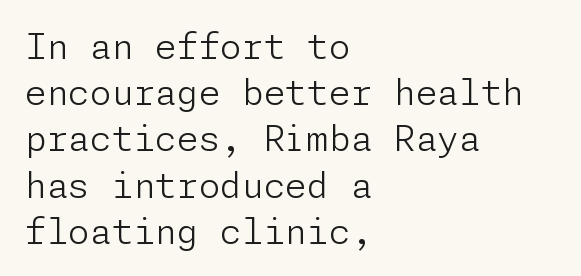
The image shows 35 px light sans-serif type, upright; set left-aligned, normal line spacing (1.32x), normal letter spacing, not underlined; low stroke contrast and a medium x-height.
